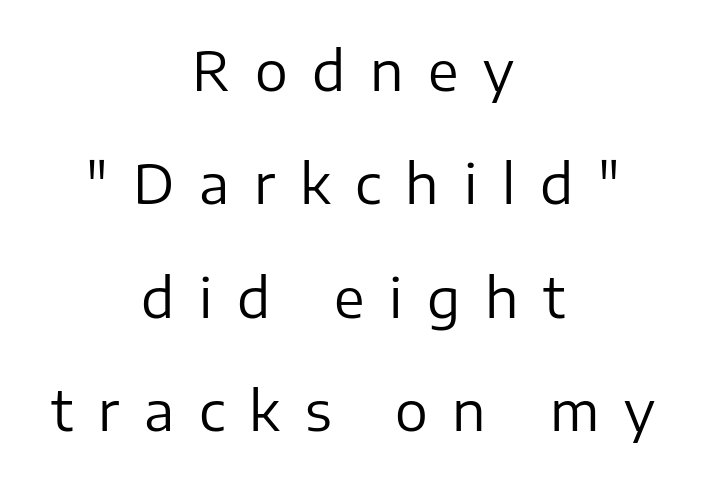
The image shows 55 px regular-weight sans-serif type, upright; set centered, loose line spacing (2.06x), unusually wide letter spacing (+0.45 em), not underlined; low stroke contrast and a medium x-height.
